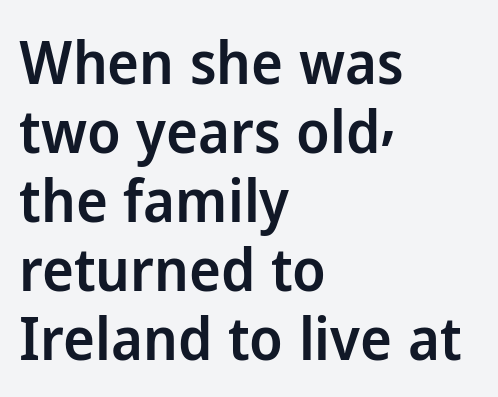
Its strokes are somewhat broadened, the hallmark of semibold type. Character widths vary here, with narrow letters taking less room than wide ones. No feet cap the strokes, marking this as sans-serif type. Posture: upright roman.
